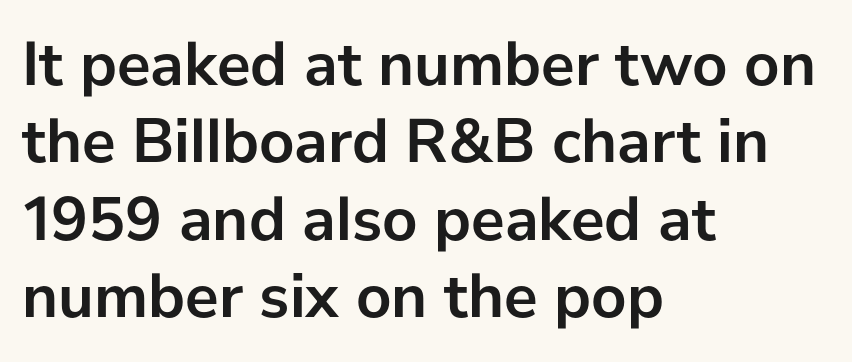
Q: Is the text bold? A: Yes.
Q: Is the text italic (slanted)? A: No, it is upright.
Q: Is the typeface a serif or a sans-serif typeface? A: Sans-serif.
Q: Is the text underlined? A: No.
Q: How is the paragraph aligned? A: Left-aligned.
Q: Is the spacing between letters normal or unusually wide? A: Normal.
Q: Width (condensed, normal, or wide)? A: Normal.
Q: Stroke contrast? A: Low.
Q: x-height? A: Medium.
Q: Monospaced? A: No.
